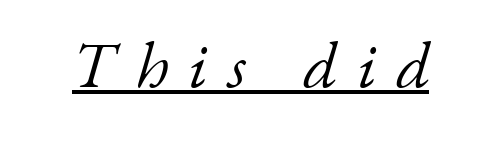
{"serif": "yes", "italic": "yes", "lean": "right", "slant_degrees": 17, "bold": "no", "weight": "light", "width": "normal", "stroke_contrast": "low", "x_height": "small", "monospaced": "no", "underline": "yes", "letter_spacing": "wide", "letter_spacing_em": 0.32, "glyph_px": 65}
